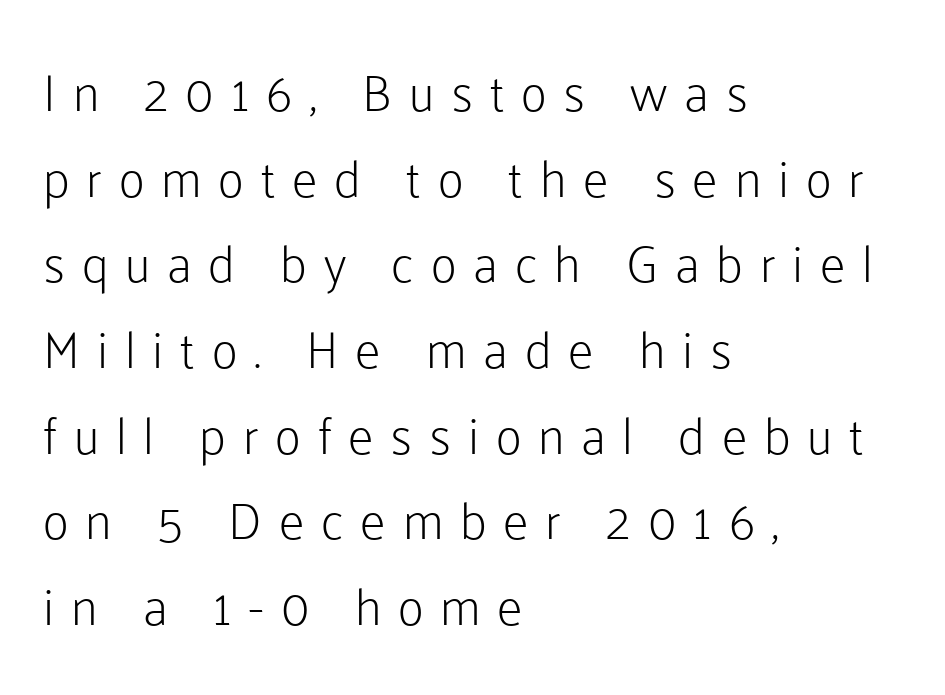
{"serif": "no", "italic": "no", "bold": "no", "weight": "light", "width": "normal", "stroke_contrast": "low", "x_height": "medium", "monospaced": "no", "underline": "no", "align": "left", "line_spacing": "normal", "line_spacing_ratio": 1.68, "letter_spacing": "wide", "letter_spacing_em": 0.33, "glyph_px": 51}
